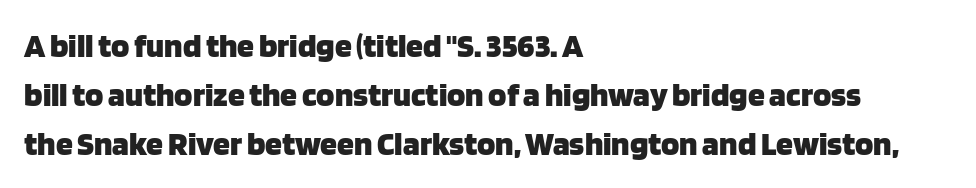
Weight check: bold — yes, fully. This block has exactly the height ordinary leading produces. The ragged edge is on the right, which tells us the setting is flush left. When letters stand straight like this, we call the style roman or upright.
